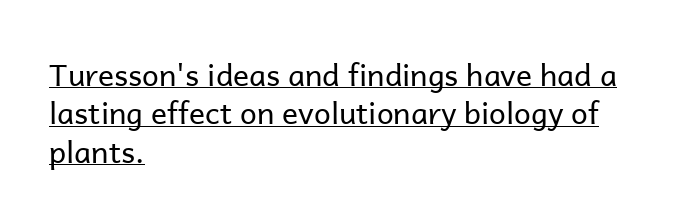
Q: Is the text bold? A: No.
Q: Is the text italic (slanted)? A: No, it is upright.
Q: Is the typeface a serif or a sans-serif typeface? A: Sans-serif.
Q: Is the text underlined? A: Yes.
Q: How is the paragraph aligned? A: Left-aligned.
Q: Is the spacing between letters normal or unusually wide? A: Normal.
Q: Is the spacing between lines tight, normal or loose? A: Normal.
Q: Width (condensed, normal, or wide)? A: Normal.
Q: Stroke contrast? A: Low.
Q: x-height? A: Medium.
Q: Monospaced? A: No.
